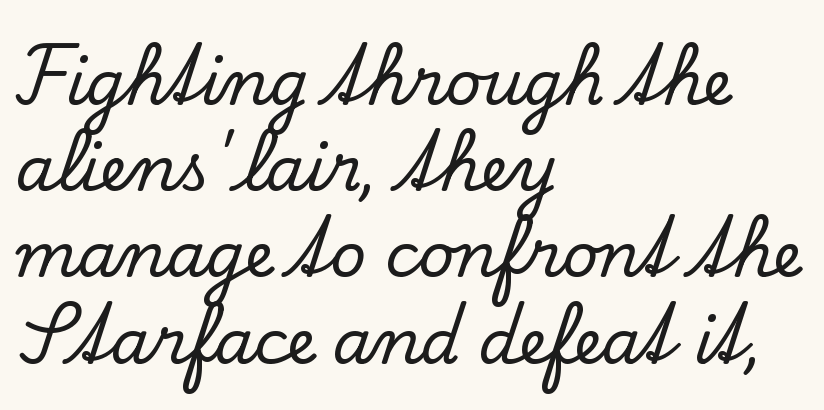
{"serif": "yes", "width": "normal", "stroke_contrast": "low", "x_height": "small", "monospaced": "no", "underline": "no", "align": "left", "line_spacing": "normal", "line_spacing_ratio": 1.39, "letter_spacing": "normal", "letter_spacing_em": 0.0, "glyph_px": 62}
